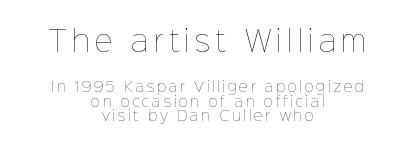
The image shows 28 px thin type, upright; set centered, tight line spacing (1.03x), not underlined; the first (top) block is 2.0x larger; low stroke contrast and a medium x-height.
